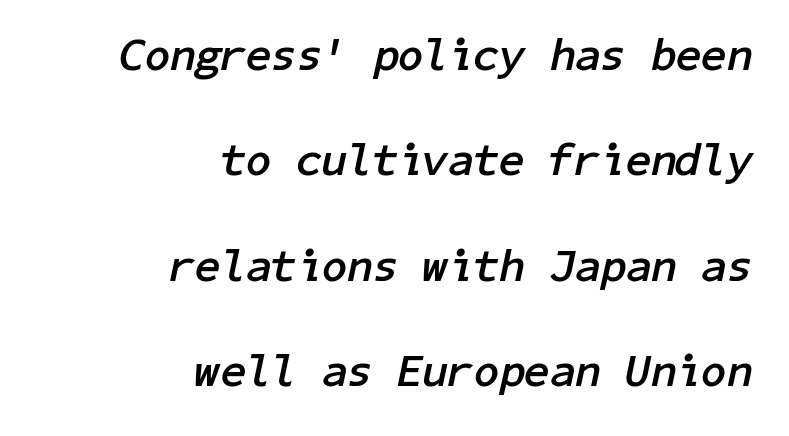
The gaps between neighbouring characters are ordinary and unremarkable. The string is rendered with underlining switched off. Loosely led — the rows are spread out. The glyphs look as if they've been sheared to an angle. The paragraph shown leans on its right margin. The face used here has the dense, thick strokes of a bold.
